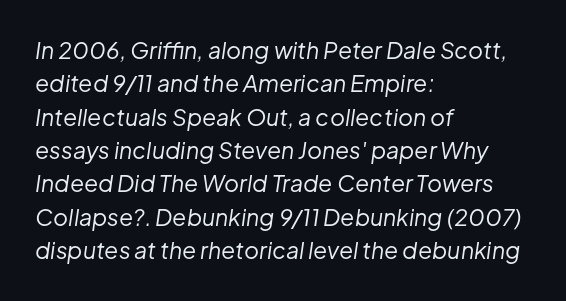
{"italic": "yes", "lean": "right", "slant_degrees": 8, "bold": "no", "underline": "no", "align": "left", "line_spacing": "normal", "line_spacing_ratio": 1.45, "letter_spacing": "normal", "letter_spacing_em": 0.0, "glyph_px": 23}
